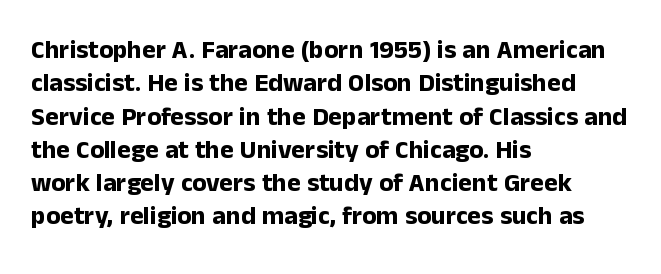
The image shows 26 px bold type, upright; set left-aligned, normal line spacing (1.28x), normal letter spacing, not underlined.
